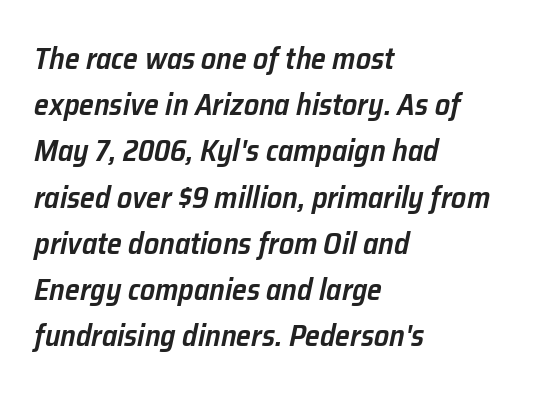
Q: Is the text bold? A: Semi-bold.
Q: Is the text italic (slanted)? A: Yes, it leans right by about 12 degrees.
Q: Is the text underlined? A: No.
Q: How is the paragraph aligned? A: Left-aligned.
Q: Is the spacing between letters normal or unusually wide? A: Normal.
Q: Is the spacing between lines tight, normal or loose? A: Normal.
Q: Width (condensed, normal, or wide)? A: Normal.
Q: Stroke contrast? A: Low.
Q: x-height? A: Medium.
Q: Monospaced? A: No.
